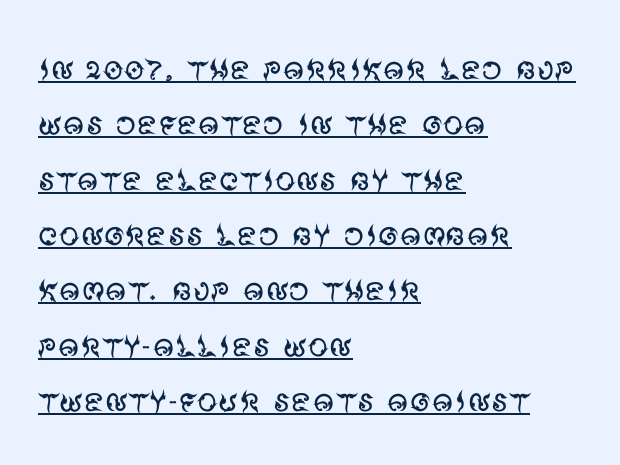
The image shows 41 px regular-weight sans-serif type, upright; set left-aligned, normal line spacing (1.35x), normal letter spacing, underlined; medium stroke contrast and a large x-height.
